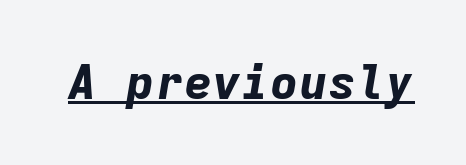
The image shows 48 px bold type, italic (leaning right), monospaced; set normal letter spacing, underlined; low stroke contrast and a medium x-height.
